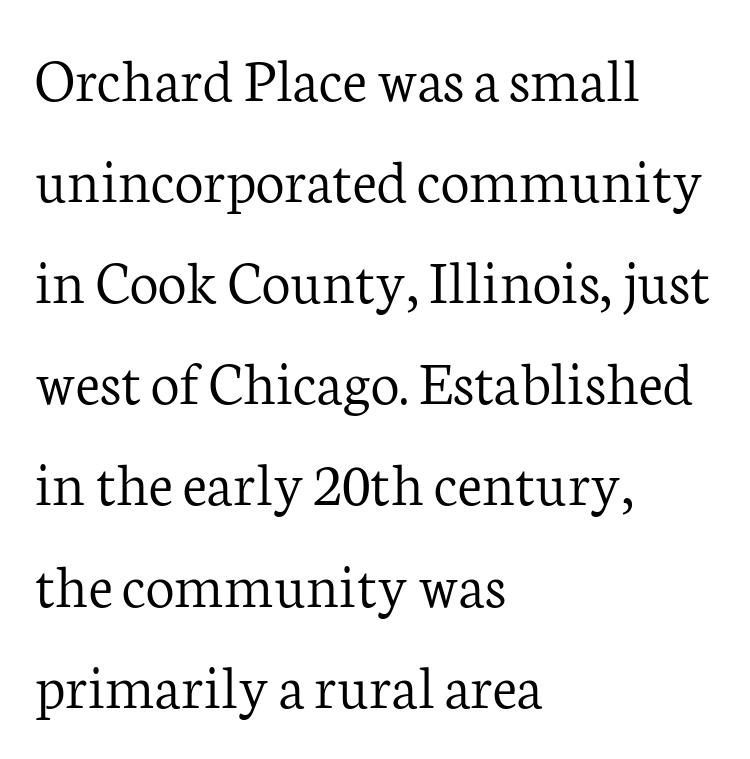
{"serif": "yes", "italic": "no", "bold": "no", "weight": "light", "width": "normal", "stroke_contrast": "low", "x_height": "medium", "monospaced": "no", "underline": "no", "align": "left", "line_spacing": "normal", "line_spacing_ratio": 1.58, "letter_spacing": "normal", "letter_spacing_em": 0.0, "glyph_px": 64}
